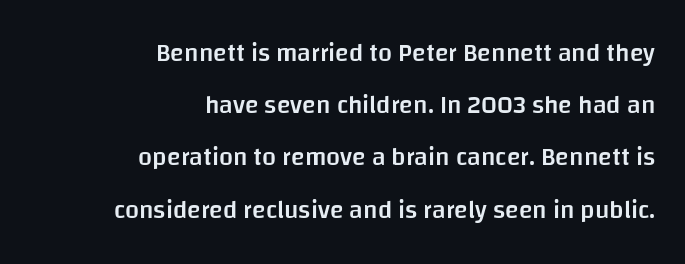
Q: Is the text bold? A: Semi-bold.
Q: Is the text italic (slanted)? A: No, it is upright.
Q: Is the text underlined? A: No.
Q: How is the paragraph aligned? A: Right-aligned.
Q: Is the spacing between letters normal or unusually wide? A: Normal.
Q: Is the spacing between lines tight, normal or loose? A: Loose.
